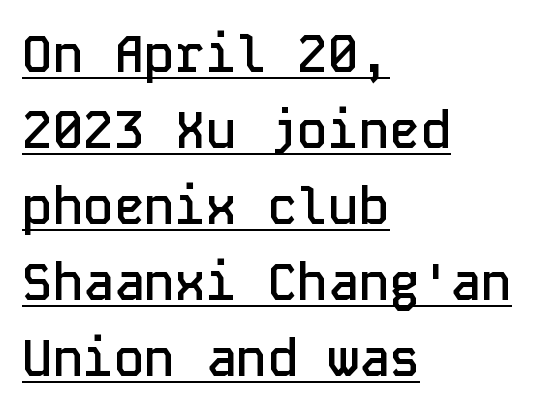
Typographic density is moderately raised because the face is semibold. The paragraph shown leans on its left margin. The letters march in equal steps, a hallmark of fixed-pitch type. The type family on display is of the sans-serif kind. Honestly, the underline is the first thing you notice here.
